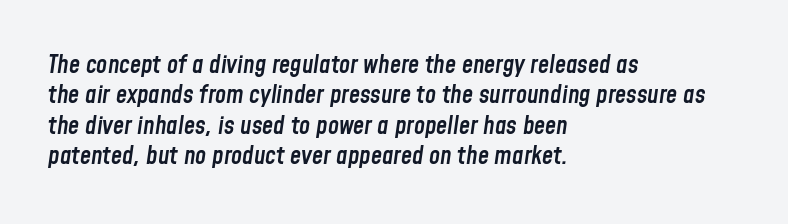
Q: Is the text bold? A: Semi-bold.
Q: Is the text italic (slanted)? A: Yes, it leans right by about 8 degrees.
Q: Is the text underlined? A: No.
Q: How is the paragraph aligned? A: Left-aligned.
Q: Is the spacing between letters normal or unusually wide? A: Normal.
